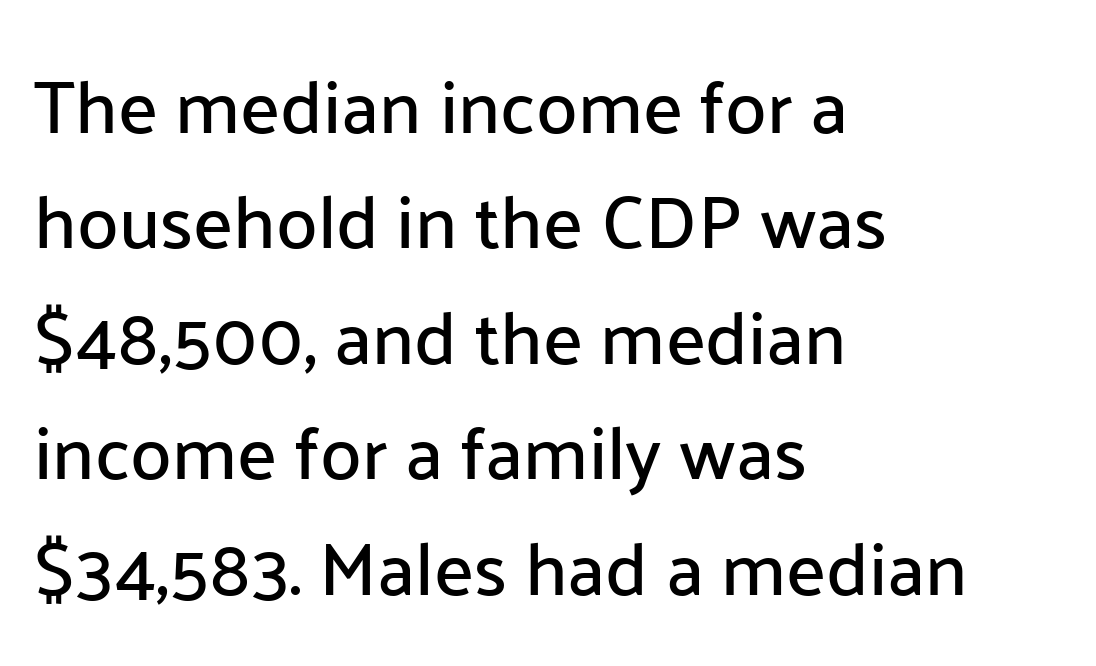
Q: Is the text italic (slanted)? A: No, it is upright.
Q: Is the typeface a serif or a sans-serif typeface? A: Sans-serif.
Q: Is the text underlined? A: No.
Q: How is the paragraph aligned? A: Left-aligned.
Q: Is the spacing between letters normal or unusually wide? A: Normal.
Q: Is the spacing between lines tight, normal or loose? A: Normal.
Q: Width (condensed, normal, or wide)? A: Normal.
Q: Stroke contrast? A: Low.
Q: x-height? A: Medium.
Q: Monospaced? A: No.
